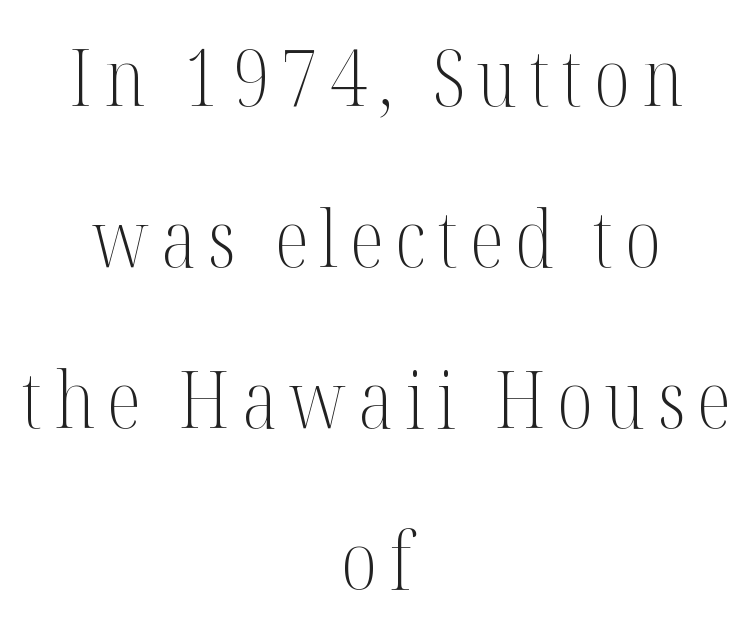
Notice the wide empty band between every row — that's loose leading. Type without underlining. No letter is thick-stroked: the sample isn't bold. This rendering uses center alignment, leaving both contours irregular but symmetric. Are there feet on the stems? There are — it's a serif. Nope, not italic — everything's standing straight.
